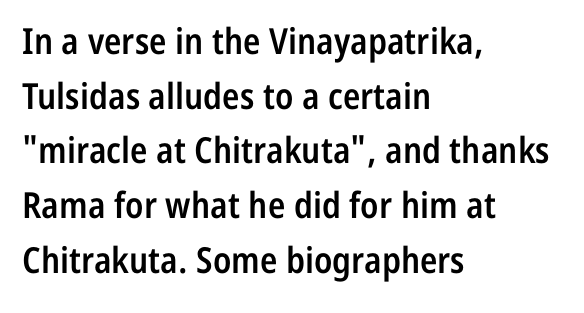
Q: Is the text bold? A: Semi-bold.
Q: Is the text italic (slanted)? A: No, it is upright.
Q: Is the typeface a serif or a sans-serif typeface? A: Sans-serif.
Q: Is the text underlined? A: No.
Q: How is the paragraph aligned? A: Left-aligned.
Q: Is the spacing between letters normal or unusually wide? A: Normal.
Q: Is the spacing between lines tight, normal or loose? A: Normal.
Q: Width (condensed, normal, or wide)? A: Condensed.
Q: Stroke contrast? A: Low.
Q: x-height? A: Medium.
Q: Monospaced? A: No.
